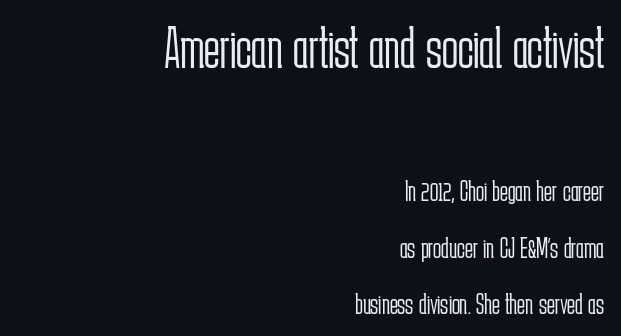
Each stroke keeps to a modest, everyday thickness or less. The more generous point size was reserved for the upper chunk. The glyphs are unaccompanied by any horizontal stroke below them. Does the type have serifs? No, each stem ends abruptly.
